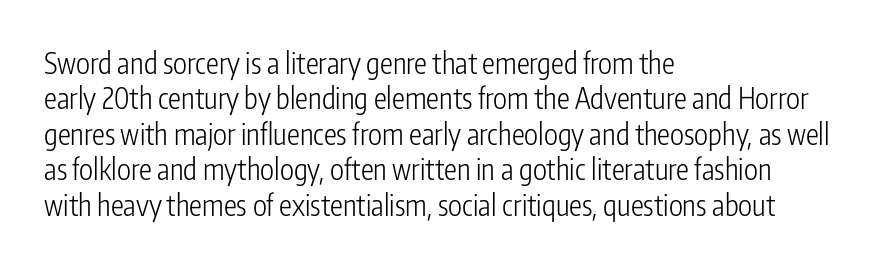
The image shows 29 px light, condensed sans-serif type, upright; set left-aligned, line spacing 1.22x, normal letter spacing, not underlined; low stroke contrast and a medium x-height.
